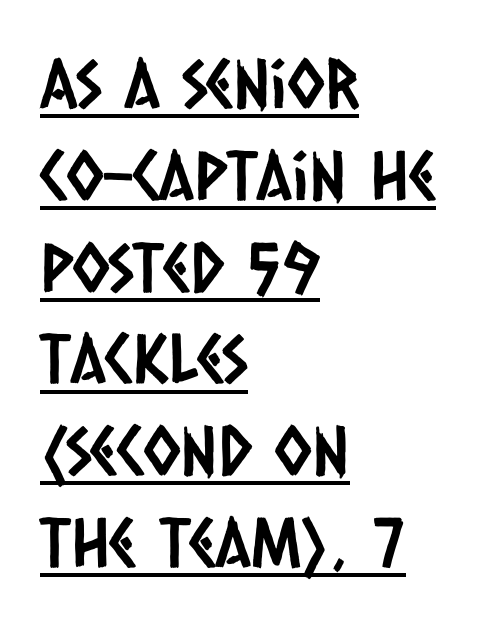
The image shows 68 px condensed sans-serif type; set left-aligned, normal line spacing (1.35x), normal letter spacing, underlined; low stroke contrast and a large x-height.
